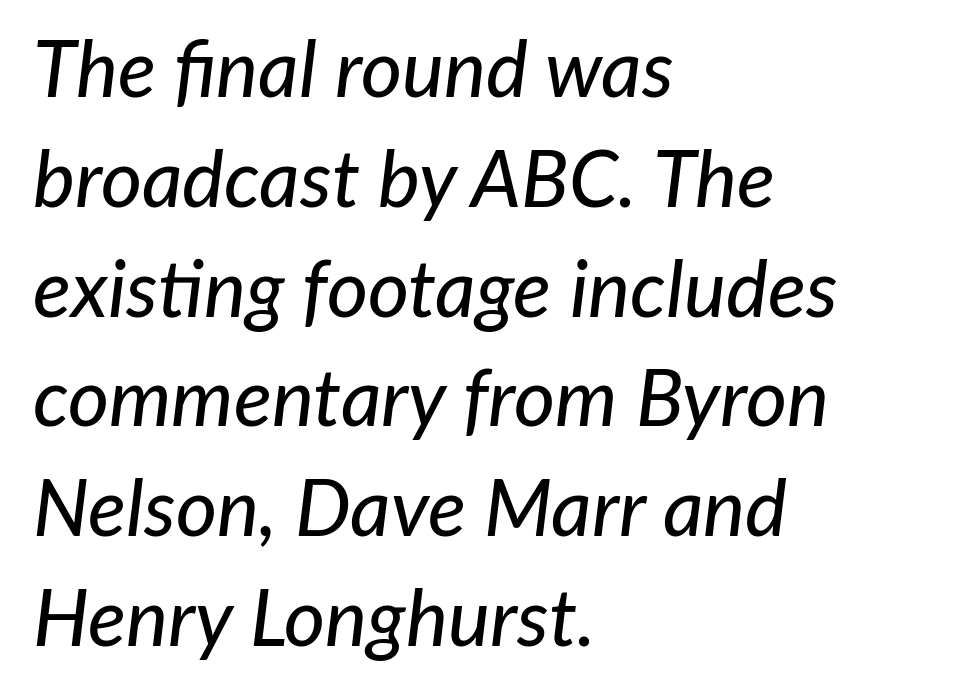
{"italic": "yes", "lean": "right", "slant_degrees": 7, "width": "normal", "stroke_contrast": "low", "x_height": "medium", "monospaced": "no", "underline": "no", "align": "left", "line_spacing": "normal", "line_spacing_ratio": 1.39, "letter_spacing": "normal", "letter_spacing_em": 0.0, "glyph_px": 79}
